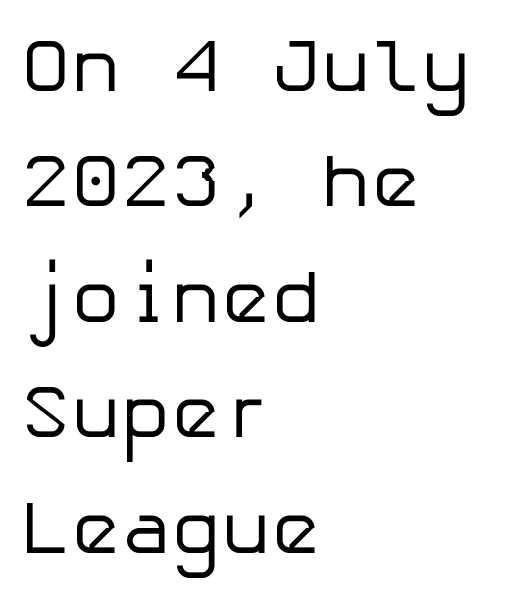
{"serif": "no", "italic": "no", "bold": "no", "weight": "regular", "width": "normal", "stroke_contrast": "low", "x_height": "medium", "underline": "no", "align": "left", "line_spacing": "normal", "line_spacing_ratio": 1.54, "letter_spacing": "normal", "letter_spacing_em": 0.0, "glyph_px": 75}
